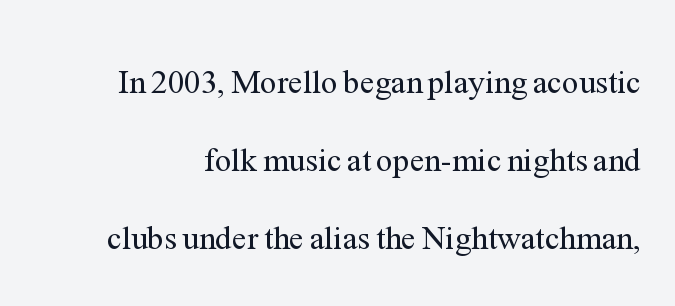
The image shows 33 px regular-weight serif type, upright; set loose line spacing (2.37x), normal letter spacing, not underlined; medium stroke contrast and a medium x-height.
